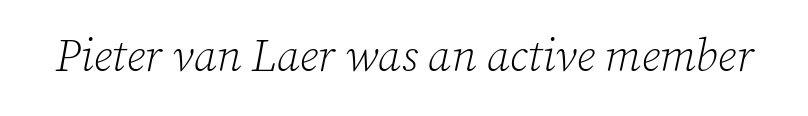
The letters are slanted; this is an italic face. Think standard paragraph weight, or any step lighter than that. The glyphs are unaccompanied by any horizontal stroke below them. Characters follow at the spacing the type designer built in.
